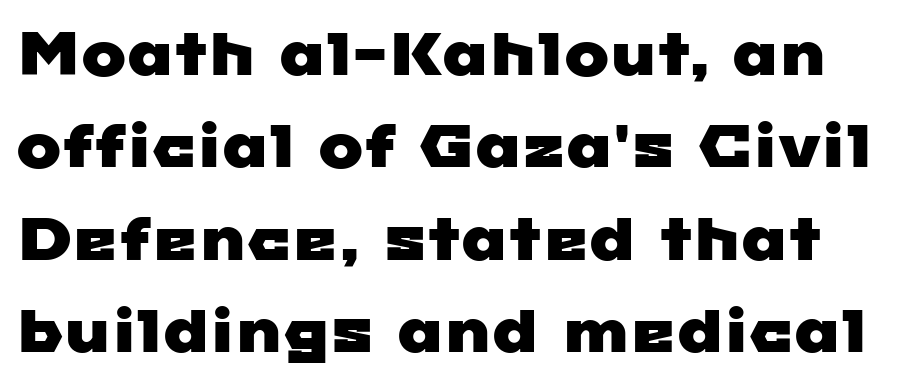
The image shows 60 px wide sans-serif type; set normal line spacing (1.54x), normal letter spacing, not underlined; low stroke contrast and a medium x-height.
